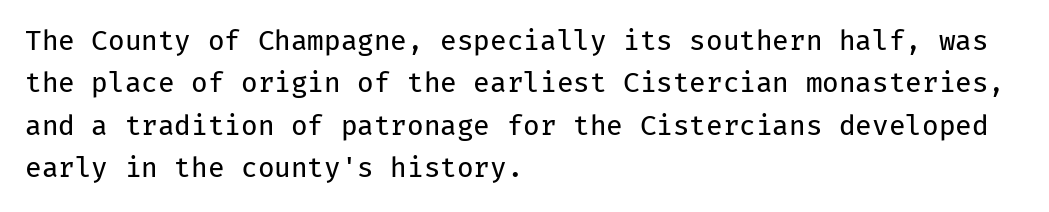
Characters follow at the spacing the type designer built in. Where is the straight margin? On the left. Weight: regular or lighter. Check the space under the baseline: it is left empty. Each new line begins a customary step beneath the previous one.
